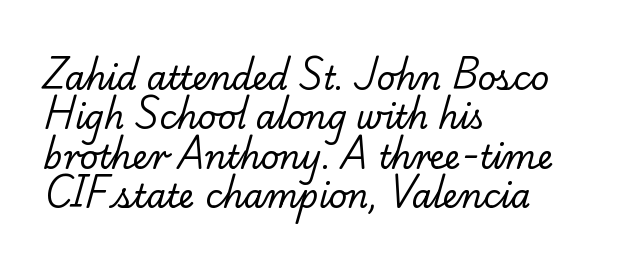
Q: Is the text bold? A: No.
Q: Is the text underlined? A: No.
Q: How is the paragraph aligned? A: Left-aligned.
Q: Is the spacing between letters normal or unusually wide? A: Normal.
Q: Width (condensed, normal, or wide)? A: Normal.
Q: Stroke contrast? A: Low.
Q: x-height? A: Small.
Q: Monospaced? A: No.
